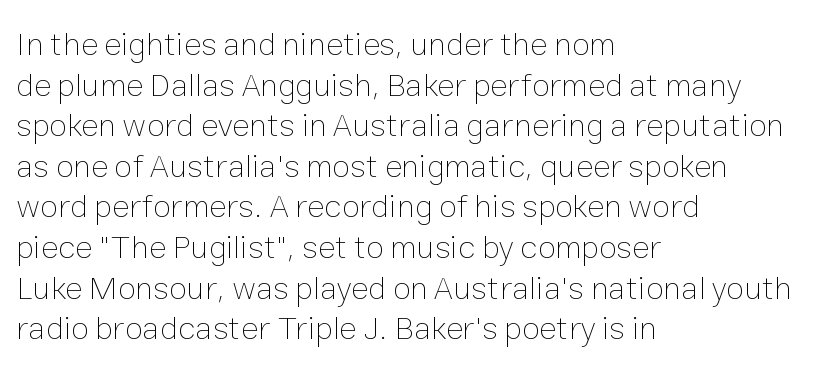
The image shows 33 px thin type, upright; set left-aligned, line spacing 1.23x, normal letter spacing, not underlined; low stroke contrast and a medium x-height.
